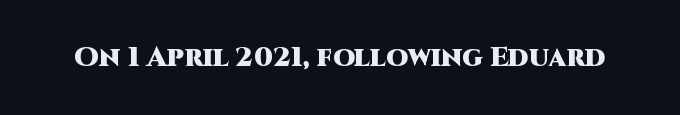
Q: Is the text bold? A: Yes.
Q: Is the text italic (slanted)? A: No, it is upright.
Q: Is the typeface a serif or a sans-serif typeface? A: Sans-serif.
Q: Is the text underlined? A: No.
Q: Is the spacing between letters normal or unusually wide? A: Normal.
Q: Width (condensed, normal, or wide)? A: Normal.
Q: Stroke contrast? A: High.
Q: x-height? A: Large.
Q: Monospaced? A: No.
